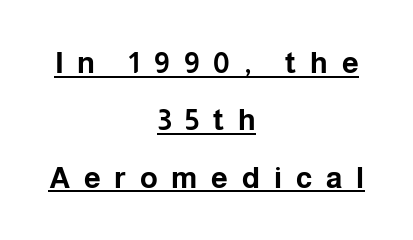
{"serif": "no", "italic": "no", "bold": "yes", "weight": "bold", "width": "normal", "stroke_contrast": "low", "x_height": "medium", "monospaced": "no", "underline": "yes", "align": "center", "line_spacing": "loose", "line_spacing_ratio": 1.91, "letter_spacing": "wide", "letter_spacing_em": 0.46, "glyph_px": 30}
